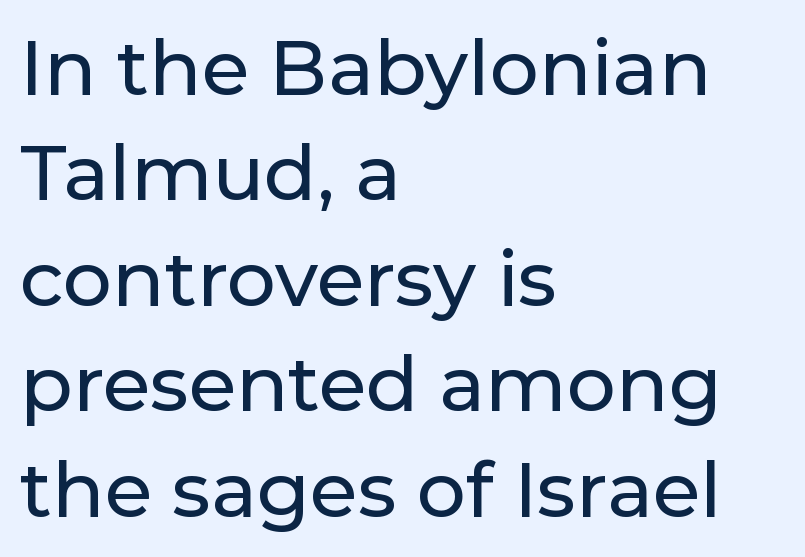
The image shows 77 px sans-serif type, upright; set left-aligned, normal line spacing (1.37x), normal letter spacing, not underlined; low stroke contrast and a medium x-height.
